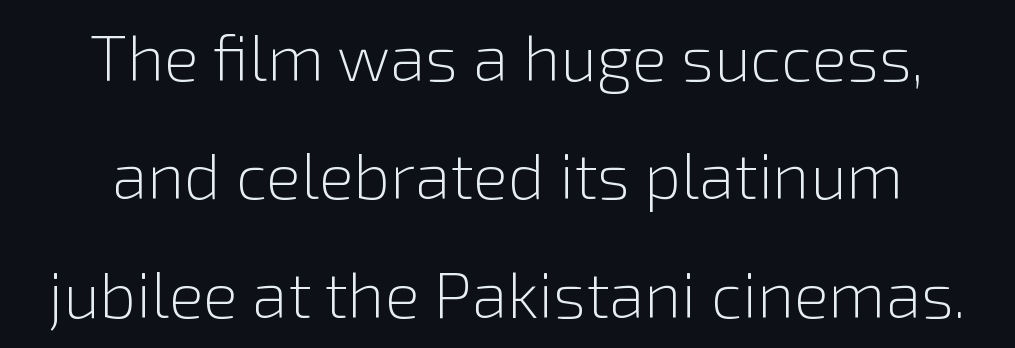
The image shows 65 px light sans-serif type, upright; set centered, line spacing 1.82x, normal letter spacing, not underlined; low stroke contrast and a medium x-height.
